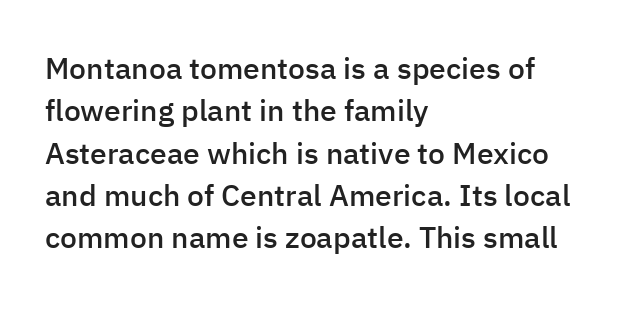
Q: Is the text bold? A: Semi-bold.
Q: Is the text italic (slanted)? A: No, it is upright.
Q: Is the typeface a serif or a sans-serif typeface? A: Sans-serif.
Q: Is the text underlined? A: No.
Q: How is the paragraph aligned? A: Left-aligned.
Q: Is the spacing between letters normal or unusually wide? A: Normal.
Q: Is the spacing between lines tight, normal or loose? A: Normal.
Q: Width (condensed, normal, or wide)? A: Normal.
Q: Stroke contrast? A: Low.
Q: x-height? A: Medium.
Q: Monospaced? A: No.
